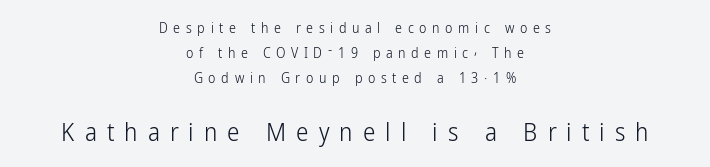
The image shows 25 px text type, upright; set centered, line spacing 1.8x, unusually wide letter spacing (+0.4 em), not underlined; the second (bottom) block is 1.79x larger.
